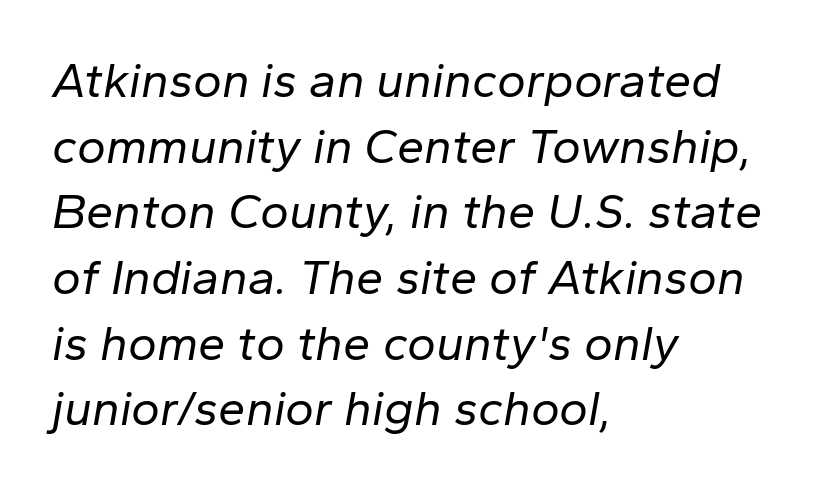
{"italic": "yes", "lean": "right", "slant_degrees": 10, "bold": "no", "weight": "regular", "width": "normal", "stroke_contrast": "low", "x_height": "medium", "monospaced": "no", "underline": "no", "align": "left", "line_spacing": "normal", "line_spacing_ratio": 1.34, "letter_spacing": "normal", "letter_spacing_em": 0.0, "glyph_px": 49}
